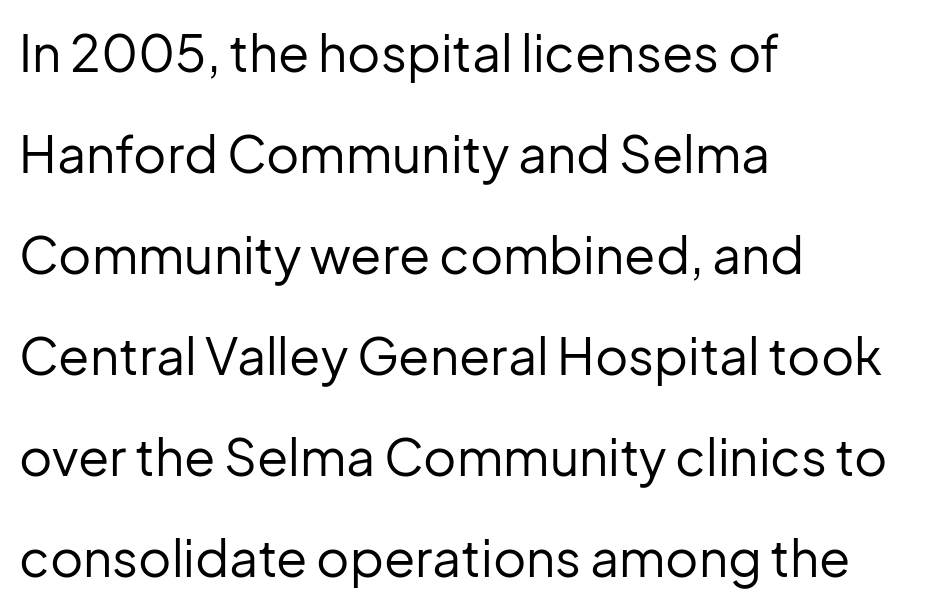
Weight class: somewhere from thin through regular. Tracking here is standard; glyphs follow each other at the usual distance. Layout note: lines flush left. The face used here is proportionally spaced, like ordinary book or web type. The lettering stays uniformly vertical, giving the passage a roman look. Each new line begins a long way beneath the previous one.
